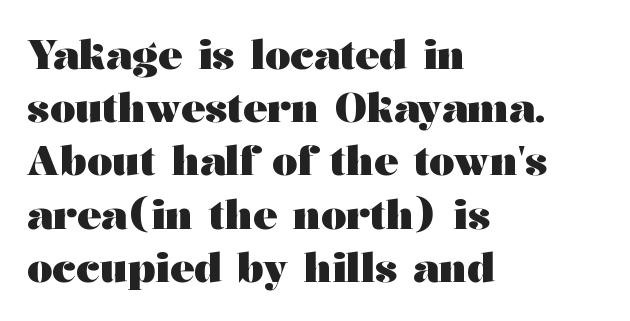
Q: Is the text bold? A: Yes.
Q: Is the text italic (slanted)? A: No, it is upright.
Q: Is the typeface a serif or a sans-serif typeface? A: Serif.
Q: Is the text underlined? A: No.
Q: How is the paragraph aligned? A: Left-aligned.
Q: Is the spacing between letters normal or unusually wide? A: Normal.
Q: Is the spacing between lines tight, normal or loose? A: Normal.
Q: Width (condensed, normal, or wide)? A: Wide.
Q: Stroke contrast? A: Medium.
Q: x-height? A: Medium.
Q: Monospaced? A: No.
